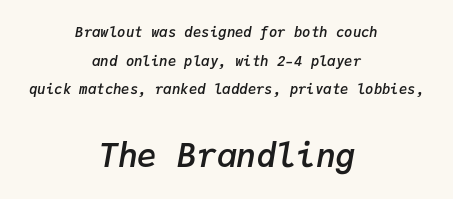
Q: Is the text bold? A: Semi-bold.
Q: Is the text italic (slanted)? A: Yes, it leans right by about 9 degrees.
Q: Is the text underlined? A: No.
Q: How is the paragraph aligned? A: Centered.
Q: Is the spacing between letters normal or unusually wide? A: Normal.
Q: Is the spacing between lines tight, normal or loose? A: Loose.
Q: Which block of text is set in a larger size, the first (top) or the second (bottom)? A: The second (bottom) one.
Q: Width (condensed, normal, or wide)? A: Normal.
Q: Stroke contrast? A: Low.
Q: x-height? A: Medium.
Q: Monospaced? A: Yes.
